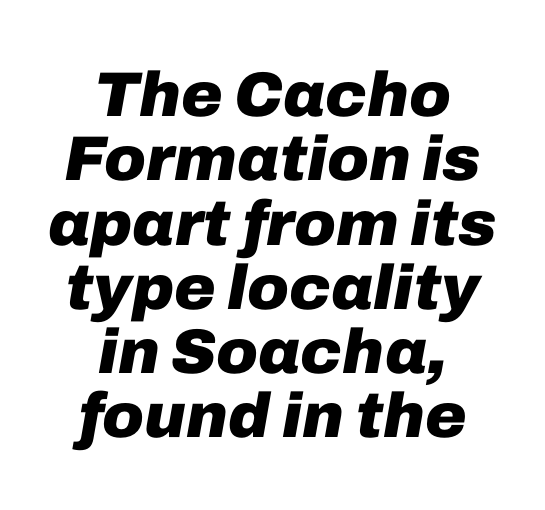
You could not count columns in this text — the font is proportionally spaced. Unmarked baselines from the first word to the last. The letters are bold, with thick, heavy strokes. Looking at the ascenders, they clearly lean. One-word summary of the alignment: center.
